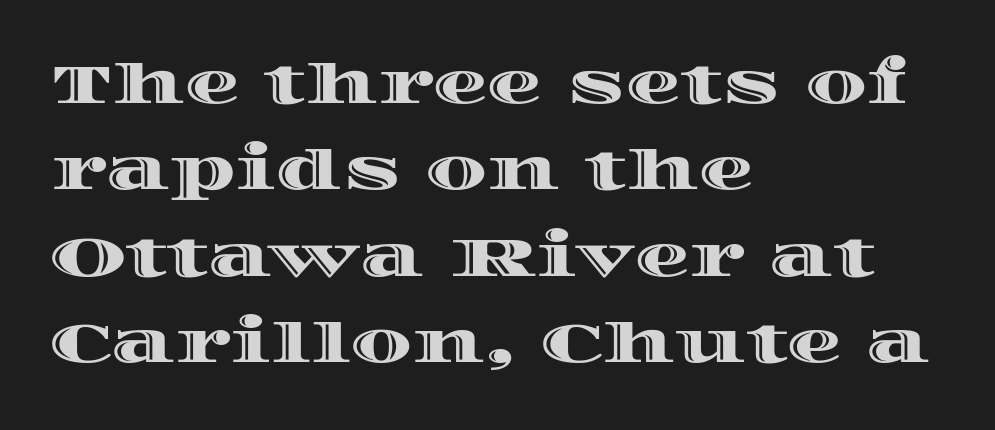
Q: Is the text italic (slanted)? A: No, it is upright.
Q: Is the text underlined? A: No.
Q: How is the paragraph aligned? A: Left-aligned.
Q: Is the spacing between letters normal or unusually wide? A: Normal.
Q: Is the spacing between lines tight, normal or loose? A: Normal.
Q: Width (condensed, normal, or wide)? A: Wide.
Q: x-height? A: Large.
Q: Monospaced? A: No.
